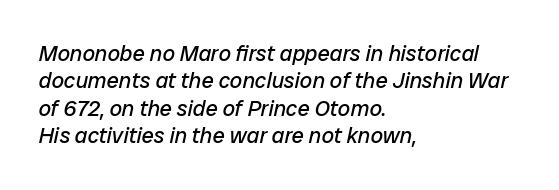
Honestly, the letter spacing is just normal — you wouldn't notice it. Caption: multi-line text, flush left, ragged right. Nobody drew a line under any word here. Successive baselines arrive at the customary interval.
